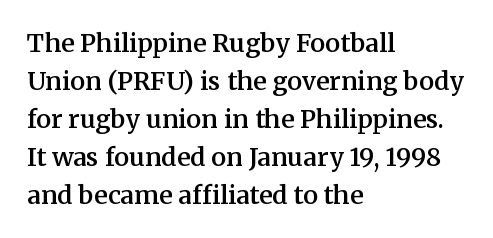
Q: Is the text bold? A: Semi-bold.
Q: Is the text italic (slanted)? A: No, it is upright.
Q: Is the text underlined? A: No.
Q: How is the paragraph aligned? A: Left-aligned.
Q: Is the spacing between letters normal or unusually wide? A: Normal.
Q: Is the spacing between lines tight, normal or loose? A: Normal.
